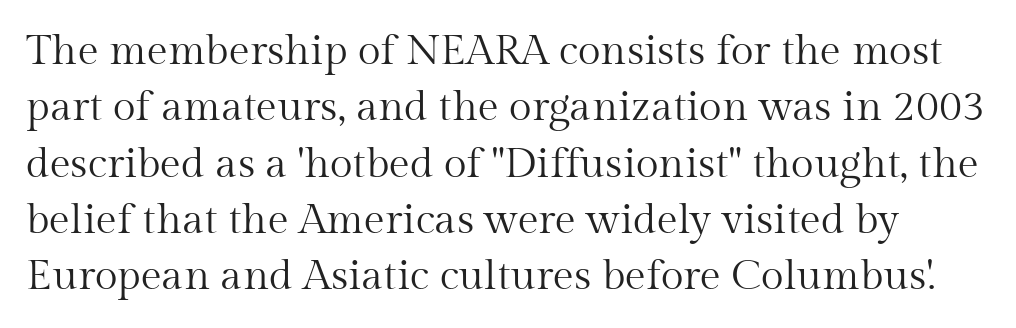
Q: Is the text bold? A: No.
Q: Is the text italic (slanted)? A: No, it is upright.
Q: Is the typeface a serif or a sans-serif typeface? A: Serif.
Q: Is the text underlined? A: No.
Q: Is the spacing between letters normal or unusually wide? A: Normal.
Q: Is the spacing between lines tight, normal or loose? A: Normal.
Q: Width (condensed, normal, or wide)? A: Normal.
Q: Stroke contrast? A: Medium.
Q: x-height? A: Medium.
Q: Monospaced? A: No.
